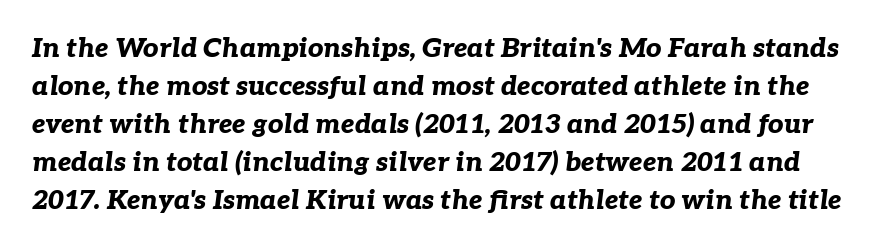
{"italic": "yes", "lean": "right", "slant_degrees": 7, "bold": "yes", "underline": "no", "line_spacing": "normal", "line_spacing_ratio": 1.41, "letter_spacing": "normal", "letter_spacing_em": 0.0, "glyph_px": 27}
